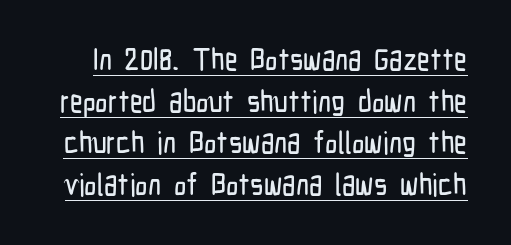
The image shows 31 px condensed sans-serif type, upright; set normal line spacing (1.34x), normal letter spacing, underlined; low stroke contrast and a medium x-height.
